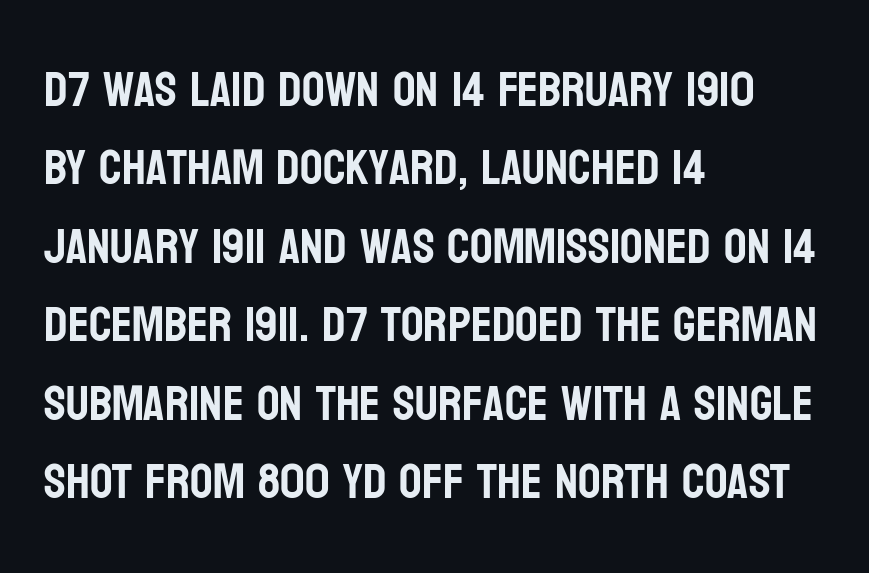
Q: Is the text italic (slanted)? A: No, it is upright.
Q: Is the typeface a serif or a sans-serif typeface? A: Sans-serif.
Q: Is the text underlined? A: No.
Q: How is the paragraph aligned? A: Left-aligned.
Q: Is the spacing between letters normal or unusually wide? A: Normal.
Q: Is the spacing between lines tight, normal or loose? A: Normal.
Q: Width (condensed, normal, or wide)? A: Condensed.
Q: Stroke contrast? A: Low.
Q: x-height? A: Large.
Q: Monospaced? A: No.
